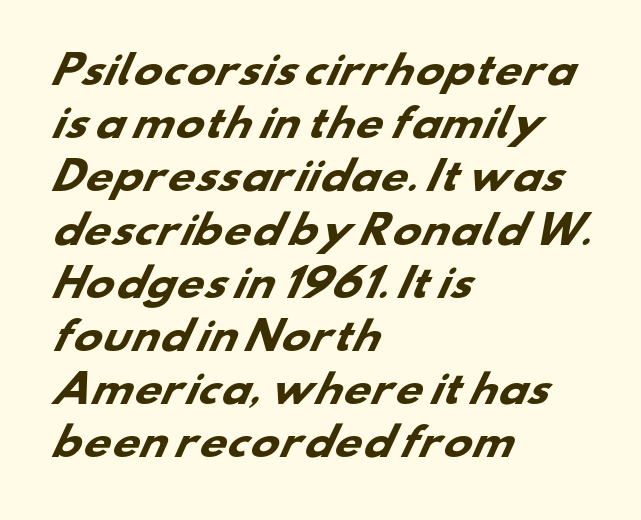
{"serif": "no", "bold": "yes", "weight": "heavy", "width": "wide", "stroke_contrast": "low", "x_height": "small", "monospaced": "no", "underline": "no", "align": "left", "line_spacing": "normal", "line_spacing_ratio": 1.4, "letter_spacing": "normal", "letter_spacing_em": 0.0, "glyph_px": 38}
